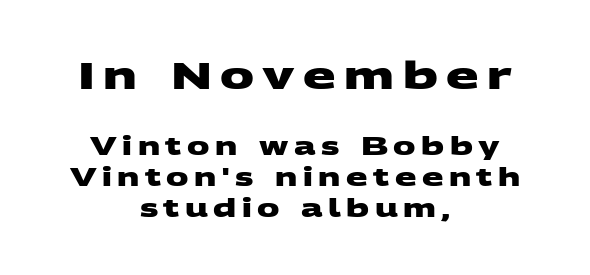
Q: Is the text bold? A: Yes.
Q: Is the typeface a serif or a sans-serif typeface? A: Sans-serif.
Q: Is the text underlined? A: No.
Q: How is the paragraph aligned? A: Centered.
Q: Is the spacing between letters normal or unusually wide? A: Unusually wide.
Q: Which block of text is set in a larger size, the first (top) or the second (bottom)? A: The first (top) one.
Q: Width (condensed, normal, or wide)? A: Wide.
Q: Stroke contrast? A: Medium.
Q: x-height? A: Large.
Q: Monospaced? A: No.
